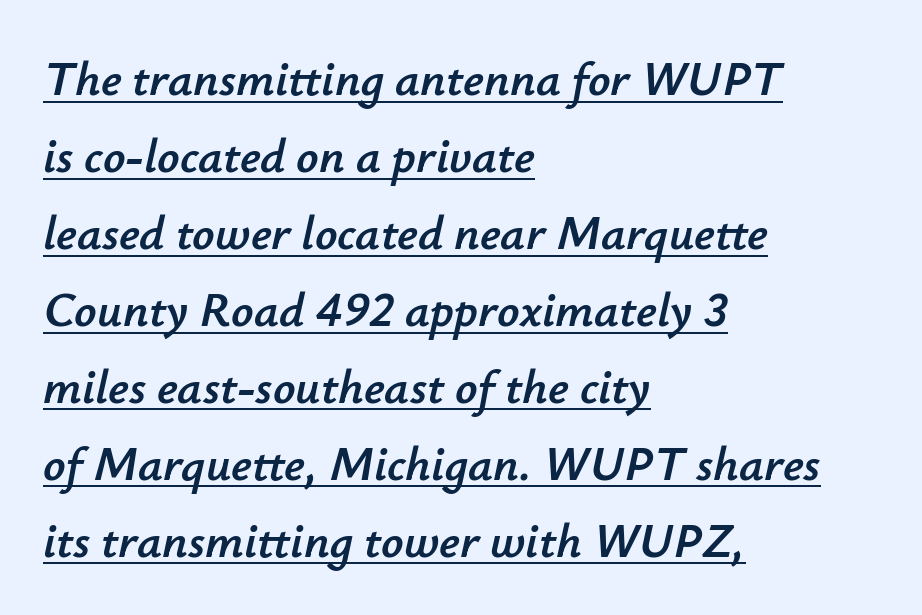
{"italic": "yes", "lean": "right", "slant_degrees": 12, "width": "normal", "stroke_contrast": "low", "x_height": "small", "monospaced": "no", "underline": "yes", "align": "left", "line_spacing": "normal", "line_spacing_ratio": 1.57, "letter_spacing": "normal", "letter_spacing_em": 0.0, "glyph_px": 49}
